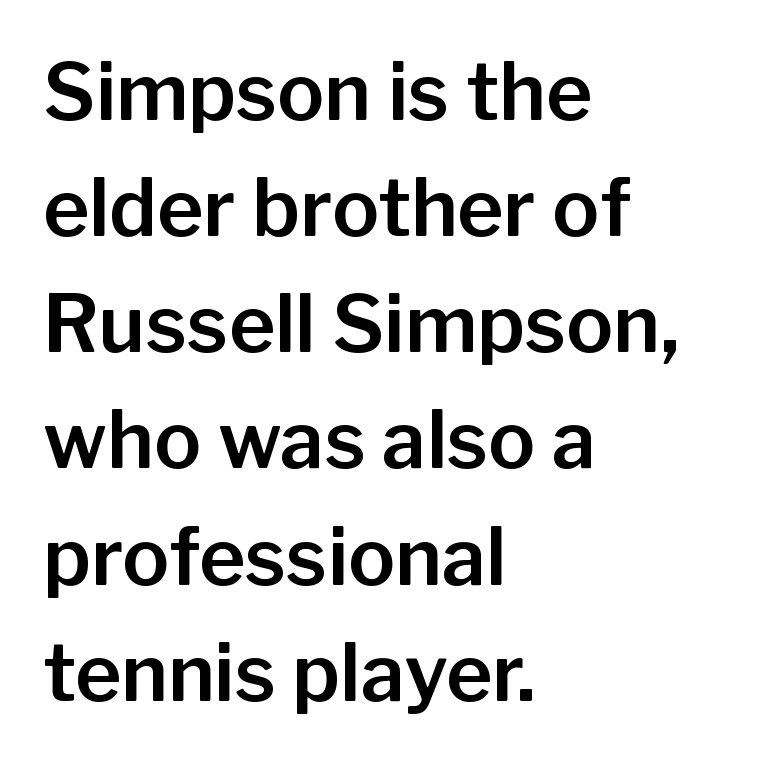
Q: Is the text italic (slanted)? A: No, it is upright.
Q: Is the typeface a serif or a sans-serif typeface? A: Sans-serif.
Q: Is the text underlined? A: No.
Q: How is the paragraph aligned? A: Left-aligned.
Q: Is the spacing between letters normal or unusually wide? A: Normal.
Q: Is the spacing between lines tight, normal or loose? A: Normal.
Q: Width (condensed, normal, or wide)? A: Normal.
Q: Stroke contrast? A: Low.
Q: x-height? A: Medium.
Q: Monospaced? A: No.
